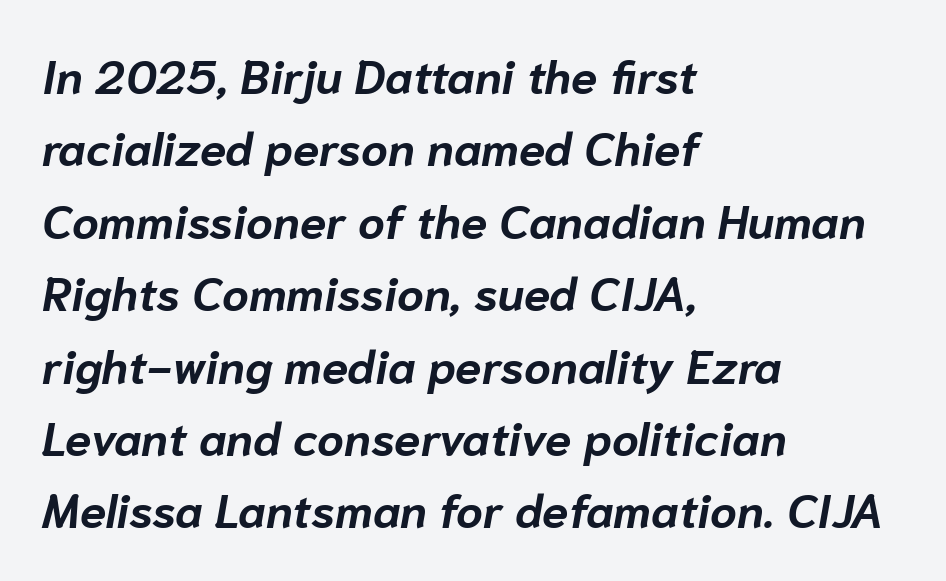
{"italic": "yes", "lean": "right", "slant_degrees": 10, "bold": "yes", "weight": "bold", "width": "normal", "stroke_contrast": "low", "x_height": "medium", "monospaced": "no", "underline": "no", "align": "left", "line_spacing": "normal", "line_spacing_ratio": 1.54, "letter_spacing": "normal", "letter_spacing_em": 0.0, "glyph_px": 47}
